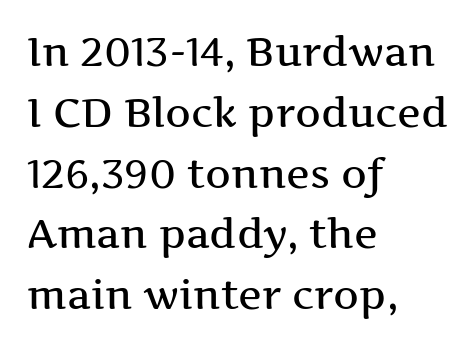
The image shows 40 px wide serif type, upright; set left-aligned, normal line spacing (1.52x), normal letter spacing, not underlined; medium stroke contrast and a medium x-height.
